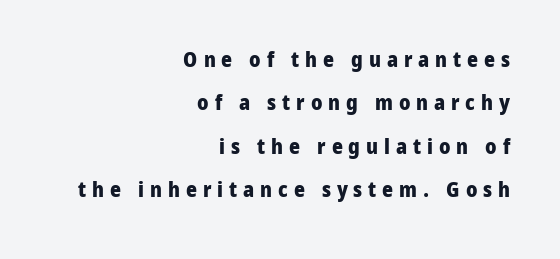
{"italic": "no", "bold": "yes", "underline": "no", "align": "right", "line_spacing": "loose", "line_spacing_ratio": 2.06, "letter_spacing": "wide", "letter_spacing_em": 0.28, "glyph_px": 21}
